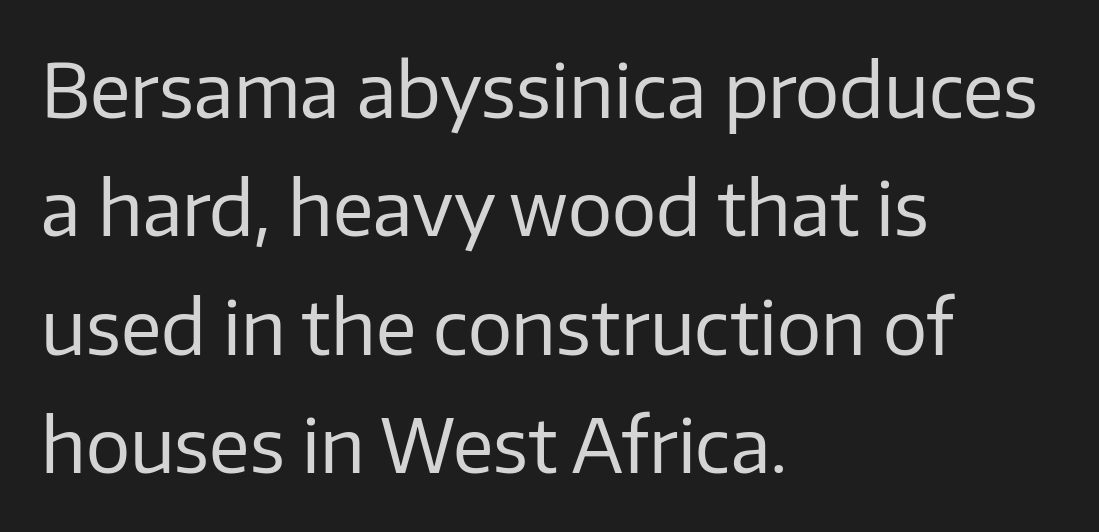
Default kerning and tracking; the words read as compact shapes. Look at the bottom of the vertical strokes: they stop flat, with no serifs. Counters stay open thanks to moderate or lighter strokes. These lines stack with their left ends in a neat column. These lines were composed using upright roman letters. The strip under each line holds only bare page.
